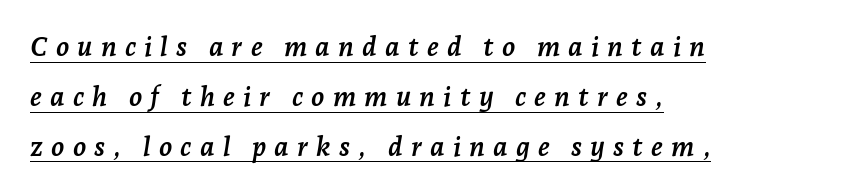
Q: Is the text bold? A: Yes.
Q: Is the text italic (slanted)? A: Yes, it leans right by about 7 degrees.
Q: Is the text underlined? A: Yes.
Q: How is the paragraph aligned? A: Left-aligned.
Q: Is the spacing between letters normal or unusually wide? A: Unusually wide.
